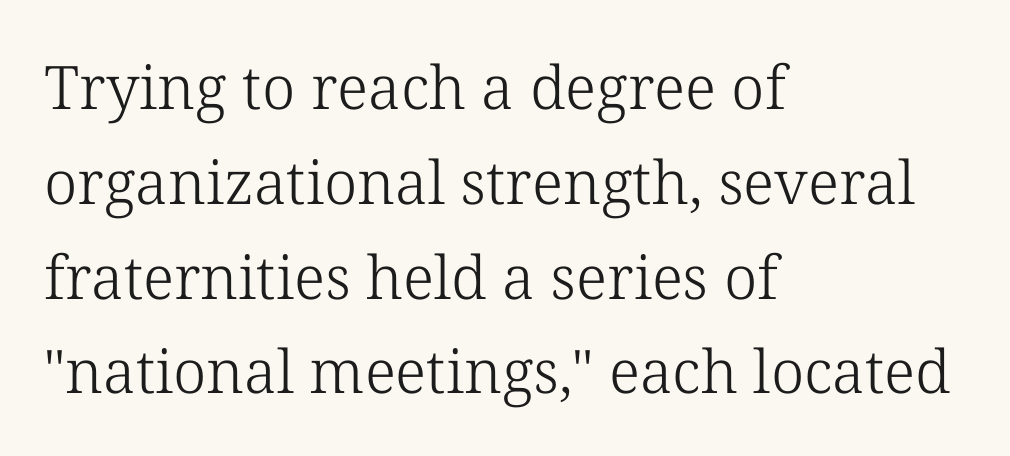
The image shows 60 px light serif type, upright; set left-aligned, normal line spacing (1.58x), normal letter spacing, not underlined; low stroke contrast and a medium x-height.
